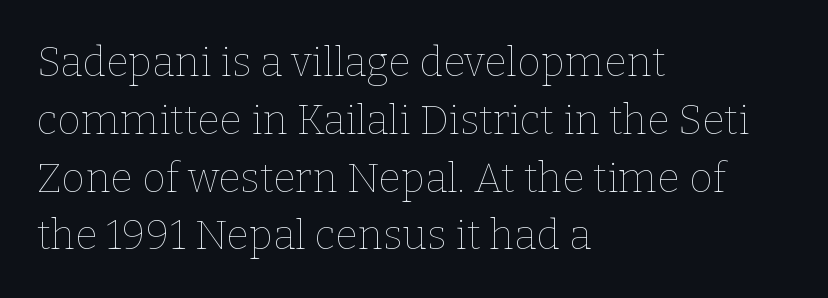
{"italic": "no", "bold": "no", "weight": "thin", "width": "normal", "stroke_contrast": "low", "x_height": "medium", "monospaced": "no", "underline": "no", "align": "left", "line_spacing": "normal", "line_spacing_ratio": 1.41, "letter_spacing": "normal", "letter_spacing_em": 0.0, "glyph_px": 41}
